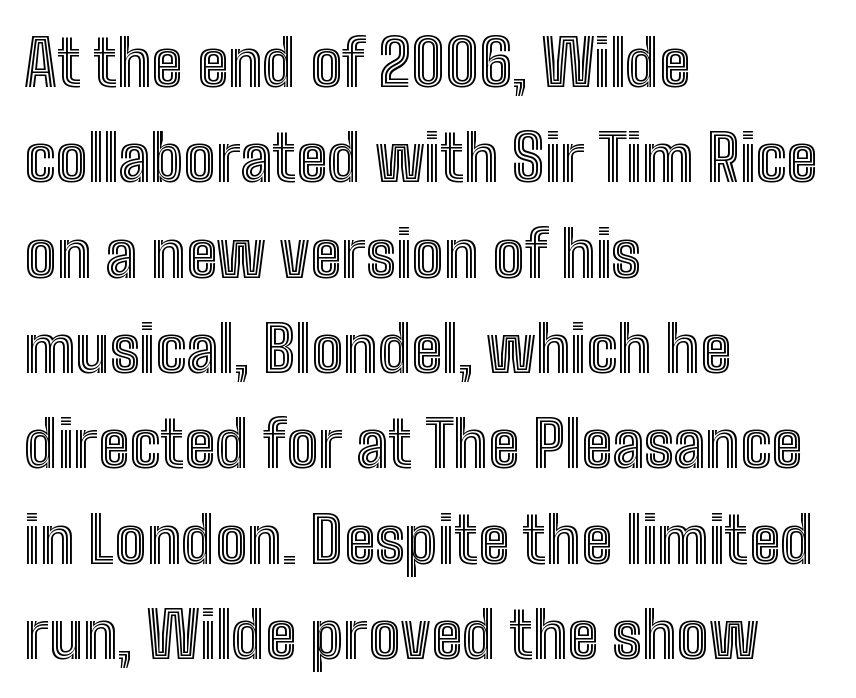
Q: Is the text italic (slanted)? A: No, it is upright.
Q: Is the text underlined? A: No.
Q: How is the paragraph aligned? A: Left-aligned.
Q: Is the spacing between letters normal or unusually wide? A: Normal.
Q: Is the spacing between lines tight, normal or loose? A: Normal.
Q: Width (condensed, normal, or wide)? A: Condensed.
Q: x-height? A: Medium.
Q: Monospaced? A: No.
